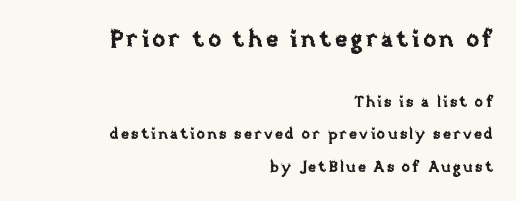
The image shows 23 px text type, upright; set right-aligned, loose line spacing (2.16x), not underlined; the first (top) block is 1.53x larger.
